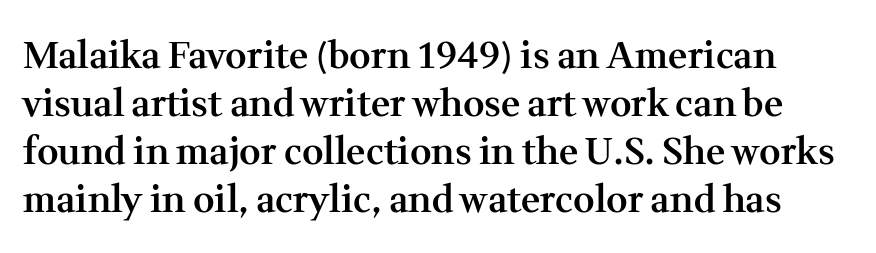
The image shows 37 px semibold serif type, upright; set normal line spacing (1.3x), normal letter spacing, not underlined; medium stroke contrast and a medium x-height.
